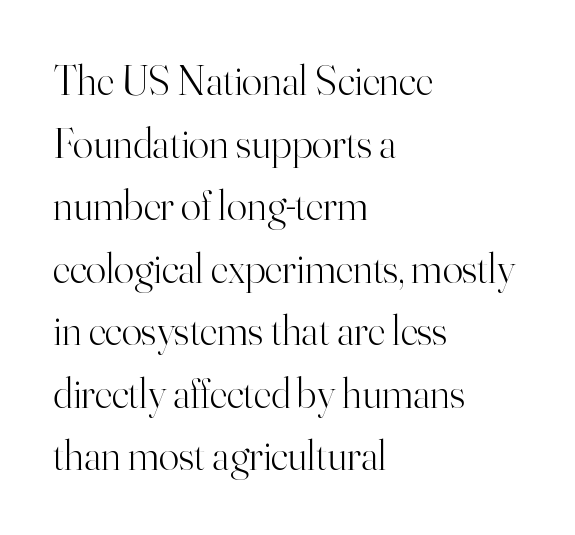
The image shows 42 px light serif type, upright; set left-aligned, normal line spacing (1.49x), normal letter spacing, not underlined; high stroke contrast and a small x-height.
